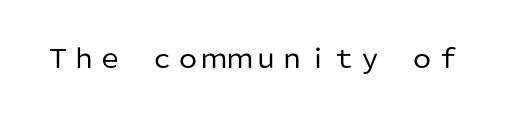
A roman cut, with each character standing at attention. Decoration check: the copy has no underline. The gaps between neighbouring characters are ordinary and unremarkable. Bold? No — there's no thickening of the strokes.
